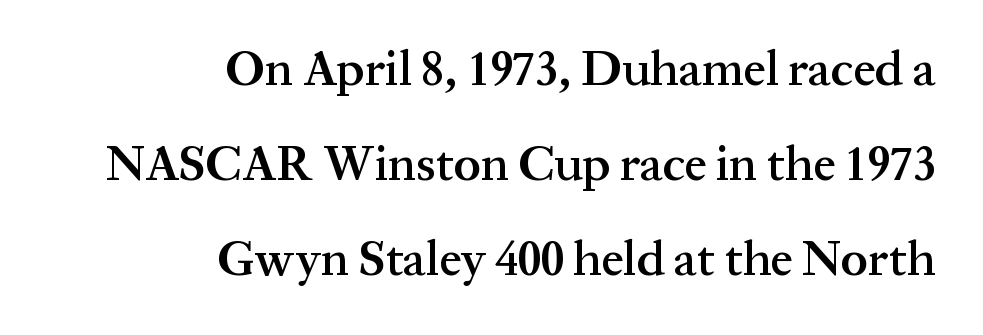
The passage shown is typed in a proportional face where columns would drift. Characters remain perfectly vertical along every line. Horizontal alignment here is rightward, an uncommon choice for prose. The letters sit at their default tracking, neither squeezed nor spread. Every letter is mildly thick-stroked: semibold rather than bold.
